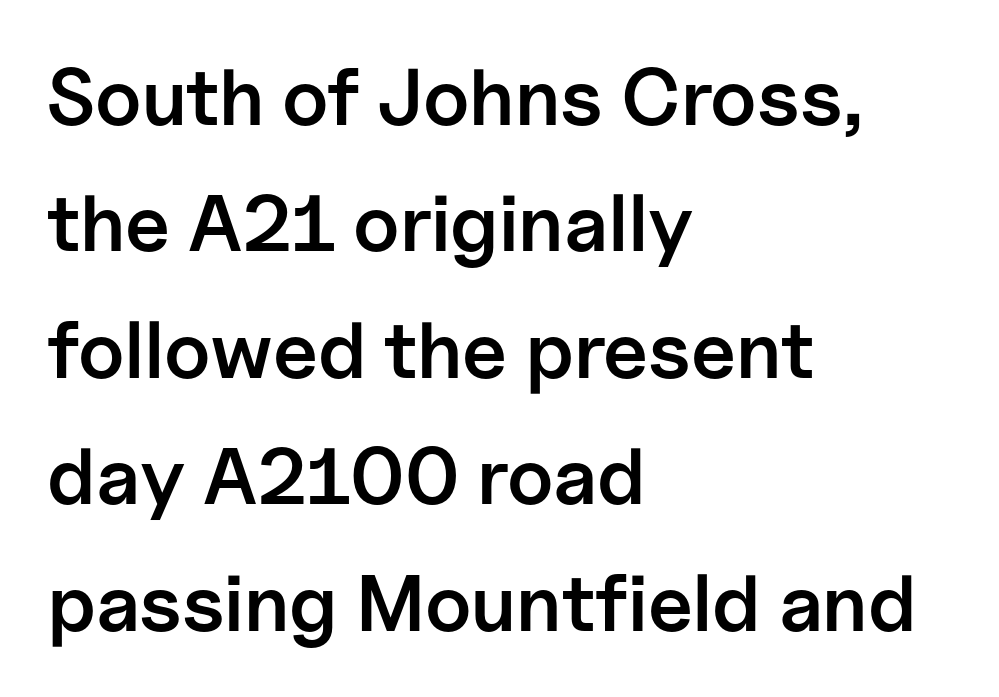
The image shows 80 px semibold sans-serif type, upright; set left-aligned, normal line spacing (1.58x), normal letter spacing, not underlined; low stroke contrast and a medium x-height.
